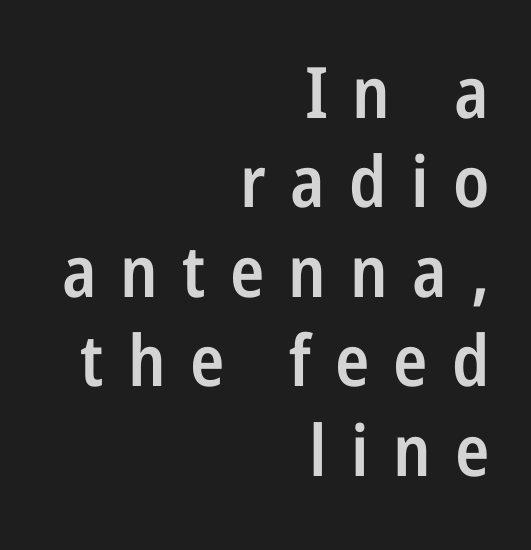
The image shows 71 px semibold, condensed sans-serif type, upright; set right-aligned, normal line spacing (1.26x), unusually wide letter spacing (+0.34 em), not underlined; low stroke contrast and a medium x-height.
